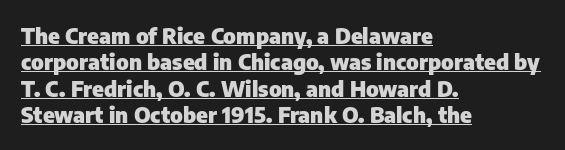
Visually the block forms a straight wall on the left and a jagged coastline on the right. Descenders here cross a horizontal rule under the line. How are the letters spaced? Ordinarily, with no added tracking. Unlike italic type, these characters show no tilt at all. How heavy is the stroke? Heavy — this is a bold.
